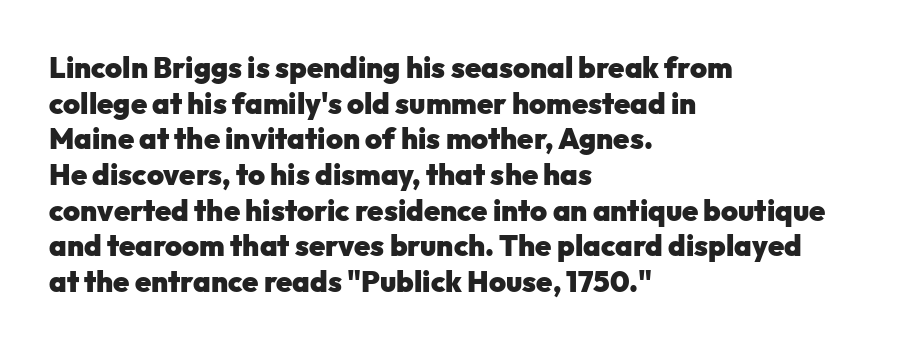
The image shows 29 px heavy sans-serif type, upright; set left-aligned, line spacing 1.23x, normal letter spacing, not underlined; low stroke contrast and a medium x-height.
